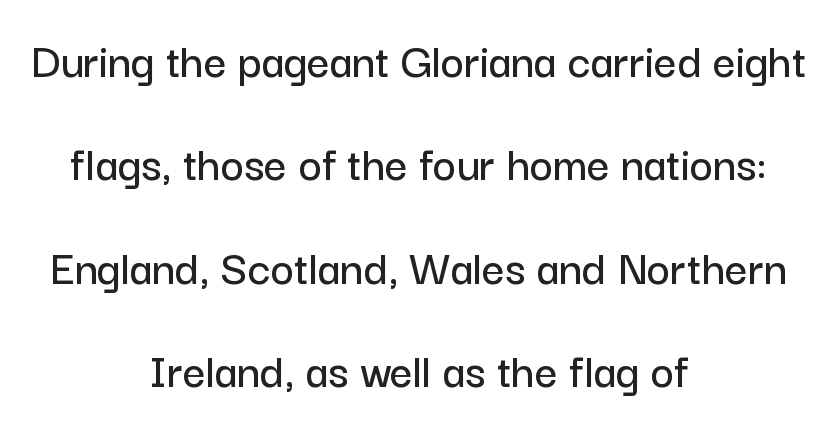
{"serif": "no", "italic": "no", "width": "normal", "stroke_contrast": "low", "x_height": "medium", "monospaced": "no", "underline": "no", "align": "center", "line_spacing": "loose", "line_spacing_ratio": 2.07, "letter_spacing": "normal", "letter_spacing_em": 0.0, "glyph_px": 50}
